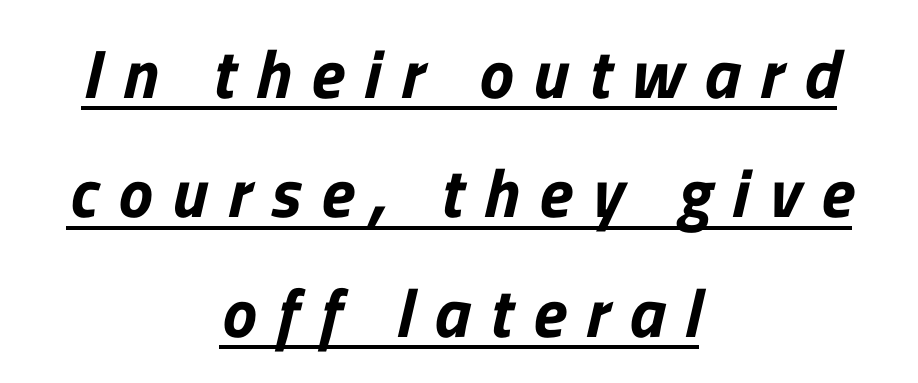
Q: Is the typeface a serif or a sans-serif typeface? A: Sans-serif.
Q: Is the text underlined? A: Yes.
Q: How is the paragraph aligned? A: Centered.
Q: Is the spacing between letters normal or unusually wide? A: Unusually wide.
Q: Width (condensed, normal, or wide)? A: Normal.
Q: Stroke contrast? A: Low.
Q: x-height? A: Medium.
Q: Monospaced? A: No.
